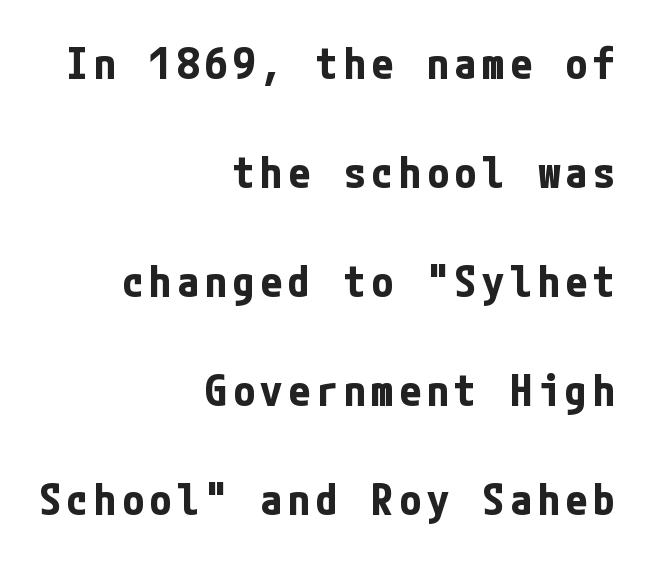
{"serif": "no", "italic": "no", "bold": "yes", "weight": "bold", "width": "condensed", "stroke_contrast": "low", "x_height": "medium", "underline": "no", "align": "right", "line_spacing": "loose", "line_spacing_ratio": 2.48, "glyph_px": 44}
